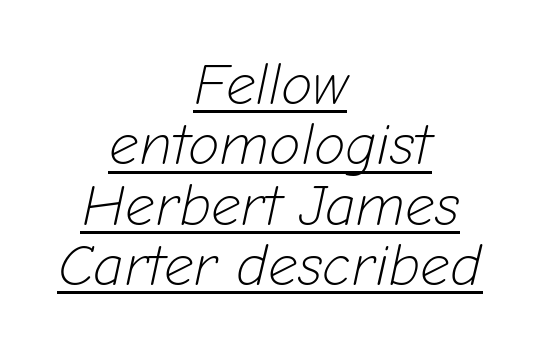
{"italic": "yes", "lean": "right", "slant_degrees": 12, "bold": "no", "weight": "light", "width": "normal", "stroke_contrast": "low", "x_height": "medium", "monospaced": "no", "underline": "yes", "align": "center", "line_spacing": "tight", "line_spacing_ratio": 1.04, "letter_spacing": "normal", "letter_spacing_em": 0.0, "glyph_px": 58}
